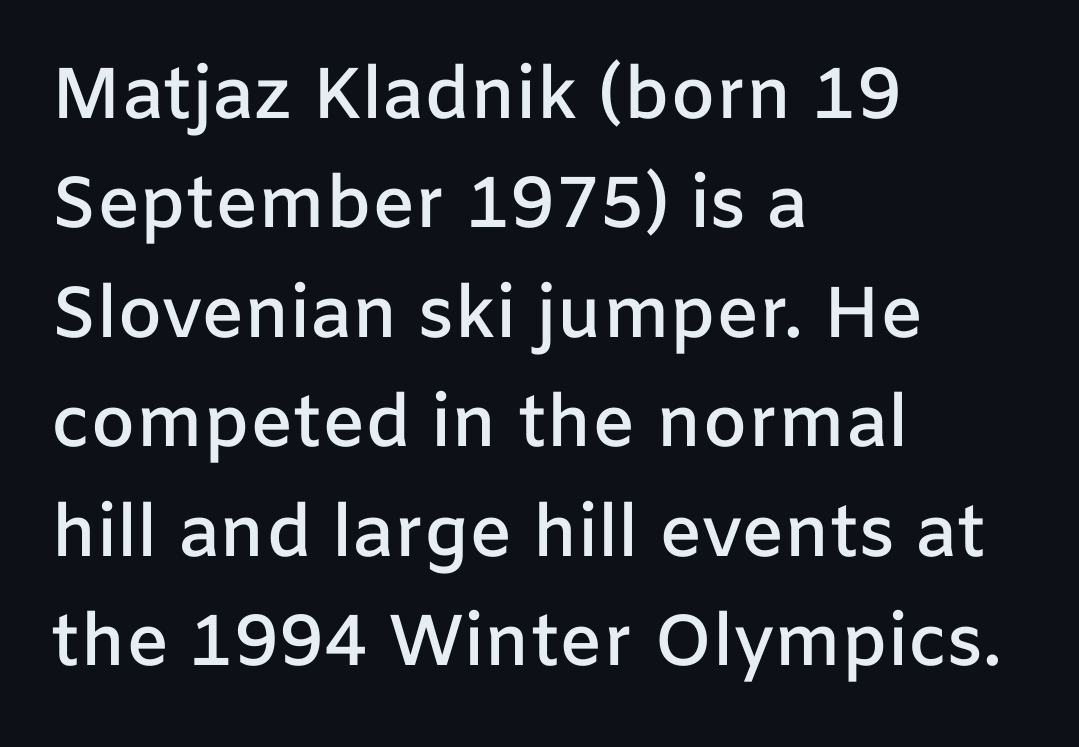
The words here are not underlined. How are the letters spaced? Ordinarily, with no added tracking. The passage shown is typeset with a sans-serif family. On the weight axis this lands at semibold, roughly 600. The lettering holds an erect, upright posture throughout. Alignment: flush left.
